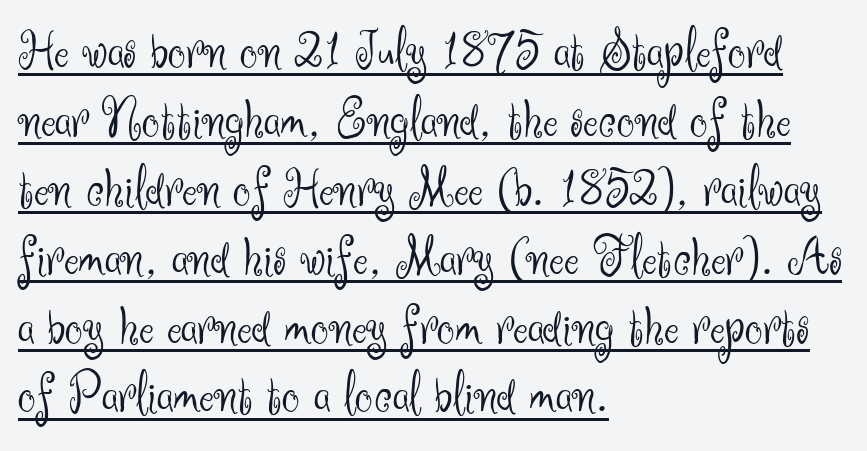
Q: Is the text bold? A: No.
Q: Is the text italic (slanted)? A: No, it is upright.
Q: Is the typeface a serif or a sans-serif typeface? A: Sans-serif.
Q: Is the text underlined? A: Yes.
Q: How is the paragraph aligned? A: Left-aligned.
Q: Is the spacing between letters normal or unusually wide? A: Normal.
Q: Width (condensed, normal, or wide)? A: Normal.
Q: Stroke contrast? A: Medium.
Q: x-height? A: Small.
Q: Monospaced? A: No.
